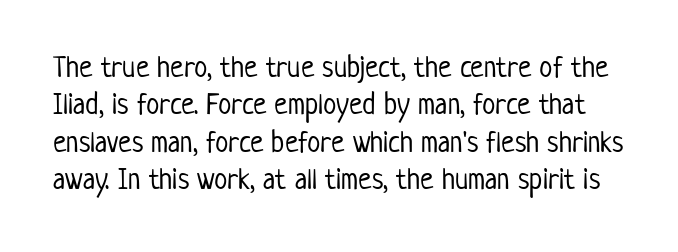
The image shows 30 px light, condensed sans-serif type, upright; set normal line spacing (1.25x), normal letter spacing, not underlined; low stroke contrast and a medium x-height.
